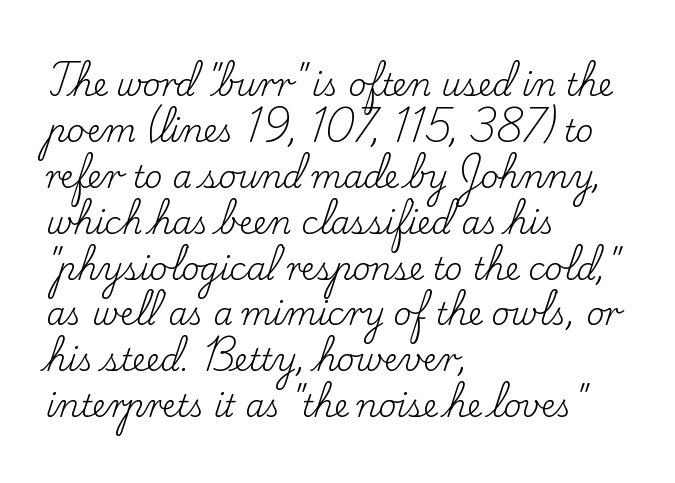
{"serif": "yes", "bold": "no", "weight": "regular", "width": "normal", "stroke_contrast": "low", "x_height": "small", "monospaced": "no", "underline": "no", "align": "left", "line_spacing": "normal", "line_spacing_ratio": 1.48, "letter_spacing": "normal", "letter_spacing_em": 0.0, "glyph_px": 31}
